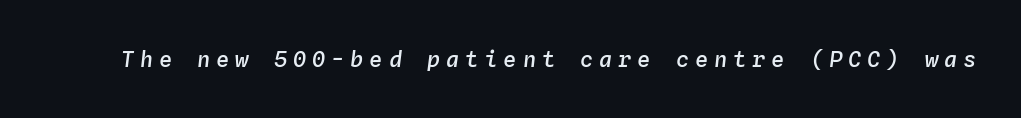
The line texture is sparse and dotted thanks to wide tracking. What weight is shown? A semibold, between regular and bold. This sample uses an oblique cut, with every glyph tilted off the vertical. Underlining? Definitely not there.
